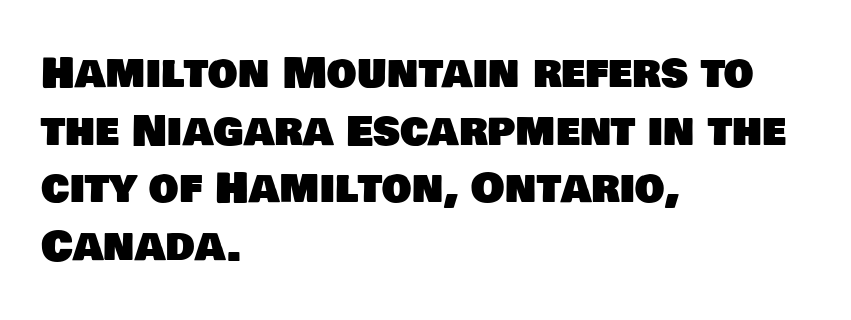
Q: Is the typeface a serif or a sans-serif typeface? A: Sans-serif.
Q: Is the text underlined? A: No.
Q: How is the paragraph aligned? A: Left-aligned.
Q: Is the spacing between letters normal or unusually wide? A: Normal.
Q: Is the spacing between lines tight, normal or loose? A: Normal.
Q: Width (condensed, normal, or wide)? A: Normal.
Q: Stroke contrast? A: Low.
Q: x-height? A: Large.
Q: Monospaced? A: No.
